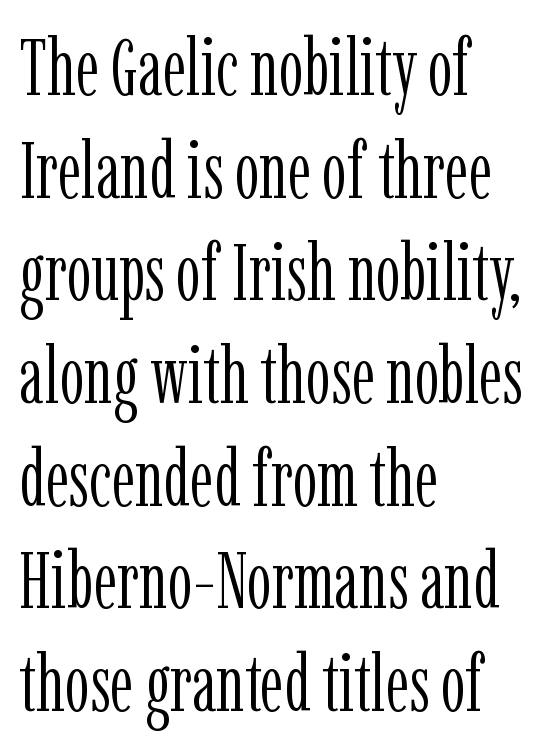
How would I describe the line gaps? Plain and ordinary. Beneath every word, the page is bare. A typesetter would label this face a serif. Each word holds together tightly as a unit, with standard inter-letter gaps.
